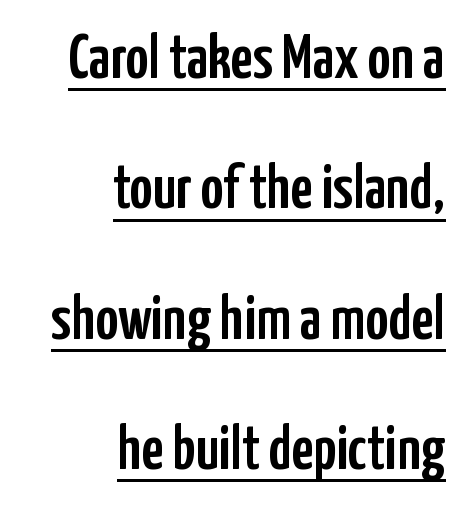
{"serif": "no", "italic": "no", "width": "condensed", "stroke_contrast": "low", "x_height": "medium", "monospaced": "no", "underline": "yes", "align": "right", "line_spacing": "loose", "line_spacing_ratio": 2.07, "letter_spacing": "normal", "letter_spacing_em": 0.0, "glyph_px": 63}
